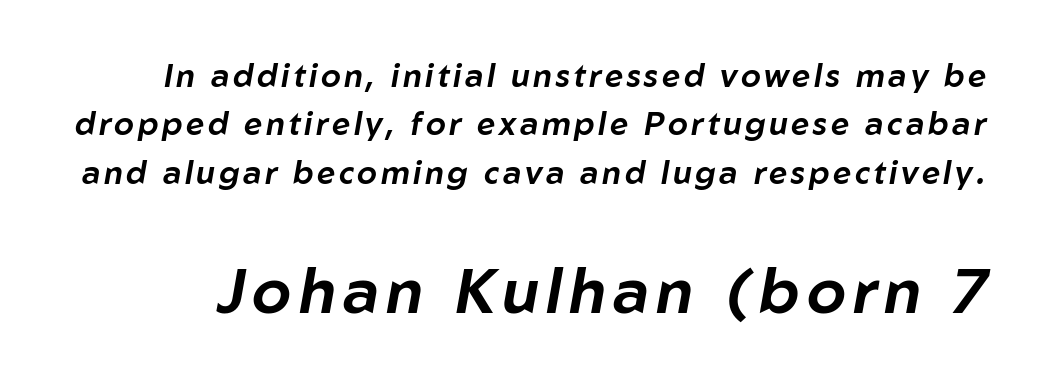
The image shows 63 px text type, italic (leaning right); set normal line spacing (1.51x), not underlined; the second (bottom) block is 1.97x larger; low stroke contrast and a medium x-height.
